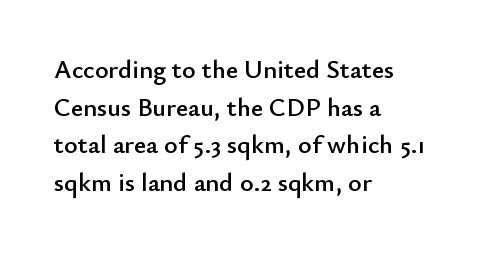
Q: Is the text italic (slanted)? A: No, it is upright.
Q: Is the text underlined? A: No.
Q: How is the paragraph aligned? A: Left-aligned.
Q: Is the spacing between letters normal or unusually wide? A: Normal.
Q: Is the spacing between lines tight, normal or loose? A: Normal.
